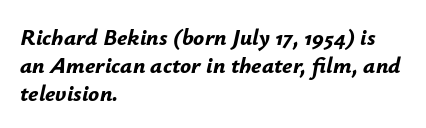
The image shows 23 px bold type, italic (leaning right); set left-aligned, line spacing 1.21x, normal letter spacing, not underlined.
